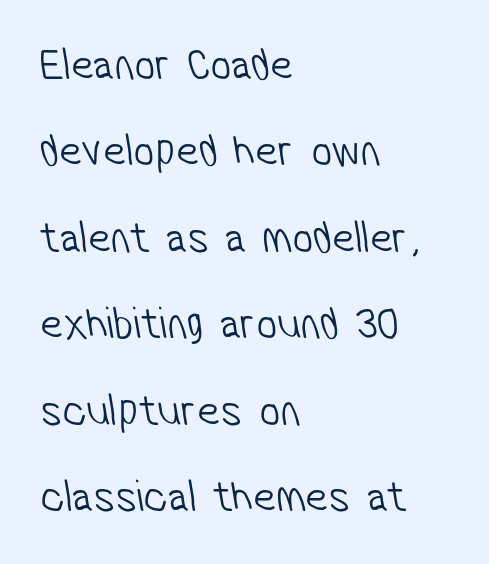
The font sits on the lighter half of the weight spectrum, regular included. Default kerning and tracking; the words read as compact shapes. Honestly, there is no underline to notice here at all. The paragraph has a hard left edge and a soft right edge. The rendering uses natural spacing where letterforms have individual widths. Each letter's strokes conclude bluntly, with no projecting serifs.
